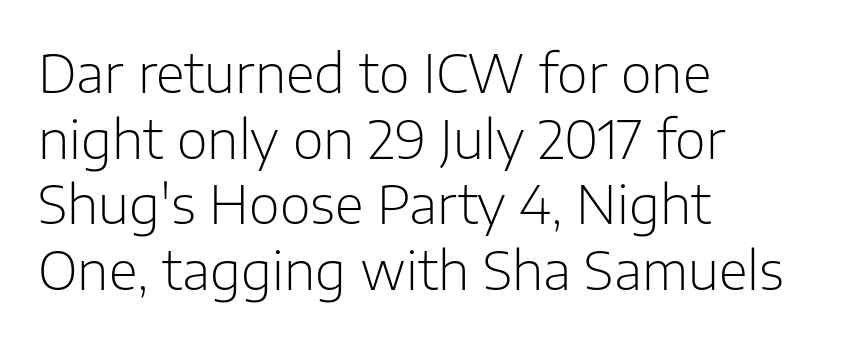
Check the space under the baseline: it is left empty. The paragraph has a hard left edge and a soft right edge. No letter is thick-stroked: the sample isn't bold. Nobody touched the tracking dial on this one. Note the varied advance widths — an 'i' is clearly narrower than an 'm'.
